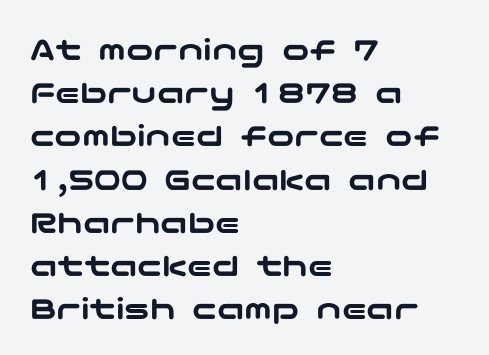
The axis of the letterforms is exactly vertical. Casual observation: everything's shoved over to the left. Notice how descenders clear the ascenders below comfortably — that's standard leading. Letterform terminals end flat and unadorned throughout the passage. What stands out about the letter spacing? Nothing — it is the standard amount. Has an underline been added? It has not.
